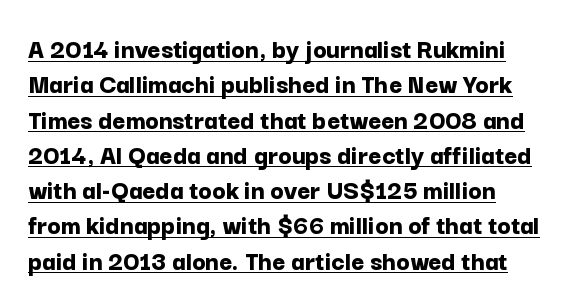
{"serif": "no", "italic": "no", "bold": "yes", "weight": "bold", "width": "normal", "stroke_contrast": "low", "x_height": "medium", "monospaced": "no", "underline": "yes", "align": "left", "line_spacing": "normal", "line_spacing_ratio": 1.26, "letter_spacing": "normal", "letter_spacing_em": 0.0, "glyph_px": 28}
